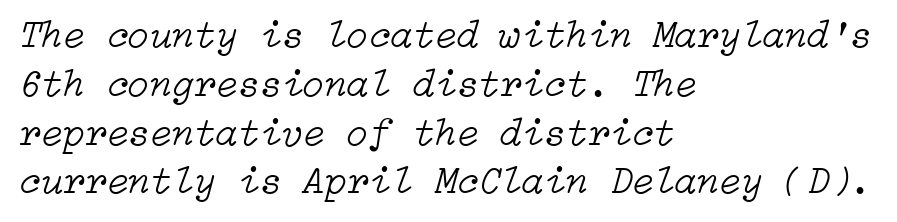
The image shows 40 px light type, italic (leaning right); set left-aligned, line spacing 1.22x, normal letter spacing, not underlined; low stroke contrast and a medium x-height.
